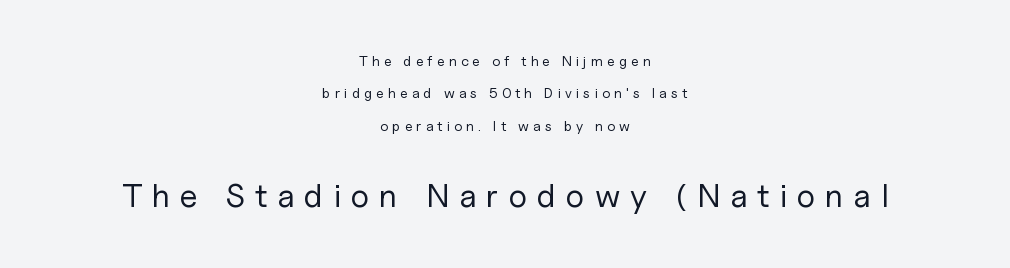
Any mark beneath the type? The region is blank. These glyphs show unthickened strokes, regular width or finer. Which chunk is bigger? The second one — the bottom block dwarfs the top. The gaps between neighbouring characters are conspicuously large.
